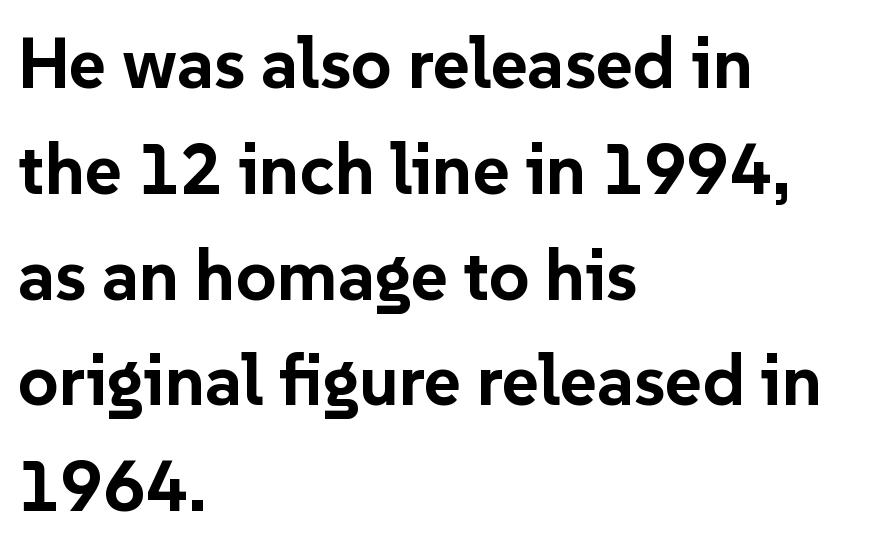
Q: Is the text bold? A: Yes.
Q: Is the text italic (slanted)? A: No, it is upright.
Q: Is the typeface a serif or a sans-serif typeface? A: Sans-serif.
Q: Is the text underlined? A: No.
Q: How is the paragraph aligned? A: Left-aligned.
Q: Is the spacing between letters normal or unusually wide? A: Normal.
Q: Is the spacing between lines tight, normal or loose? A: Normal.
Q: Width (condensed, normal, or wide)? A: Normal.
Q: Stroke contrast? A: Low.
Q: x-height? A: Medium.
Q: Monospaced? A: No.
